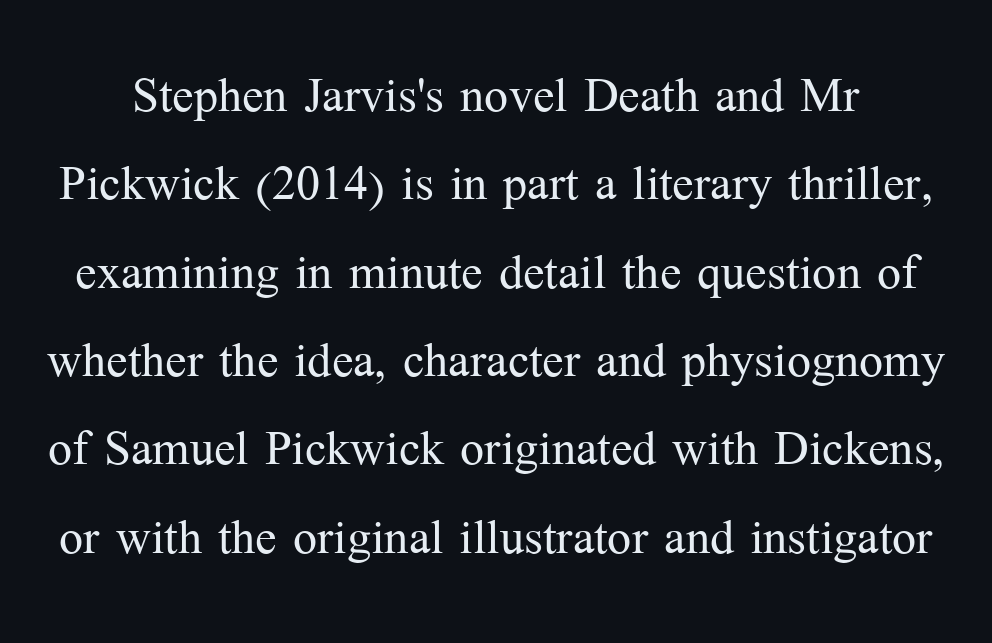
Posture: straight, roman, zero tilt. Caption: standard tracking, unaltered. The face used here is seriffed, in the tradition of book romans. Stroke thickness stays within the range of a standard reading face or lighter.
